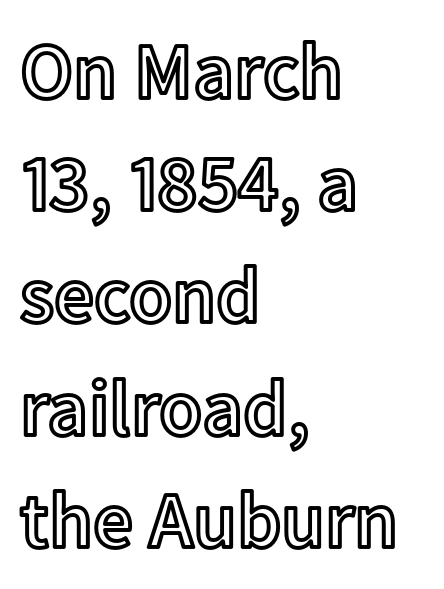
{"italic": "no", "width": "normal", "x_height": "medium", "monospaced": "no", "underline": "no", "align": "left", "line_spacing": "normal", "line_spacing_ratio": 1.42, "letter_spacing": "normal", "letter_spacing_em": 0.0, "glyph_px": 79}
